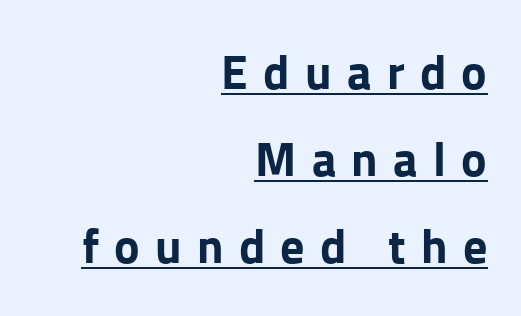
How are the letters spaced? Widely, with obvious added tracking. Line endings align vertically; line beginnings do not. Each letter's strokes conclude bluntly, with no projecting serifs. Every word sits above its own underline. The face used here is proportionally spaced, like ordinary book or web type. Rendered with straight, roman letterforms.
